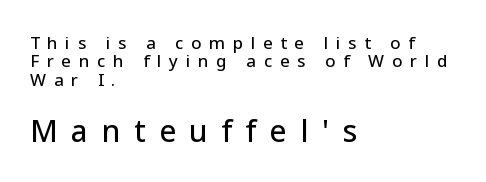
The image shows 30 px sans-serif type, upright; set left-aligned, tight line spacing (1.08x), unusually wide letter spacing (+0.45 em), not underlined; the second (bottom) block is 1.76x larger; low stroke contrast and a medium x-height.
